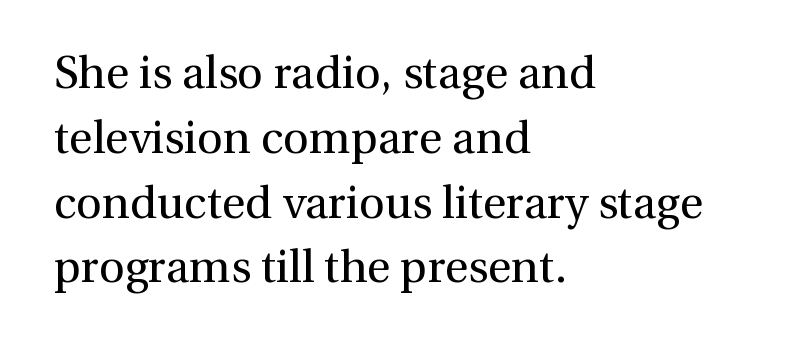
Q: Is the text bold? A: No.
Q: Is the text italic (slanted)? A: No, it is upright.
Q: Is the typeface a serif or a sans-serif typeface? A: Serif.
Q: Is the text underlined? A: No.
Q: How is the paragraph aligned? A: Left-aligned.
Q: Is the spacing between letters normal or unusually wide? A: Normal.
Q: Is the spacing between lines tight, normal or loose? A: Normal.
Q: Width (condensed, normal, or wide)? A: Normal.
Q: x-height? A: Medium.
Q: Monospaced? A: No.
